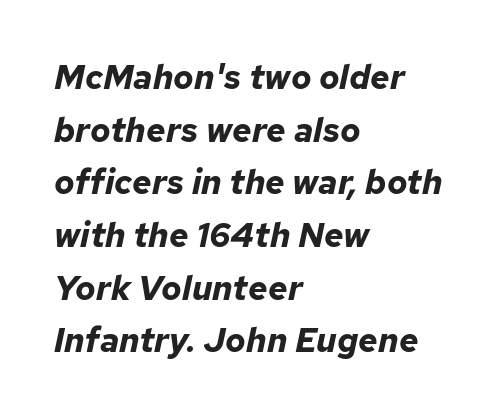
Italic? Definitely — the glyphs are oblique. Chunky letters — that's bold for sure. A typesetter would call this leading conventional body-copy spacing. Letter spacing: default. Proportional: the letters do not fall into vertical columns.
